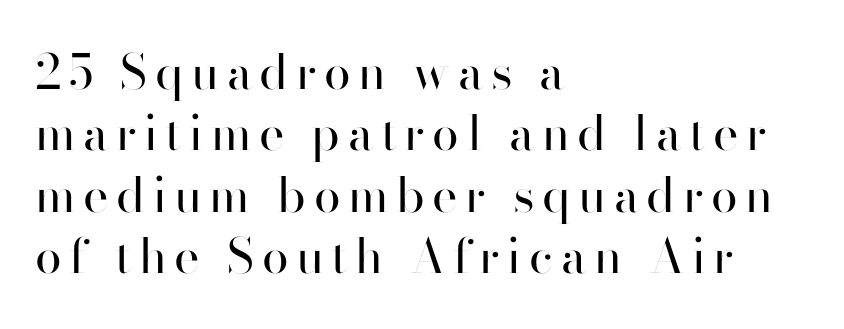
Stem width sits at or under what a default text font uses. Successive baselines arrive at the customary interval. The passage is arranged the way most books set body copy — flush left. Regarding serifs, this sample does without them. Check the space under the baseline: it is left empty. Looks like regular typesetting: each glyph gets only the width it needs.
